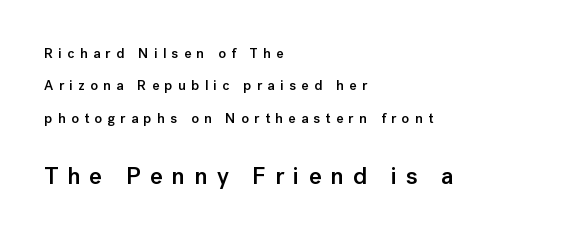
Q: Is the text bold? A: Semi-bold.
Q: Is the text italic (slanted)? A: No, it is upright.
Q: Is the text underlined? A: No.
Q: How is the paragraph aligned? A: Left-aligned.
Q: Is the spacing between letters normal or unusually wide? A: Unusually wide.
Q: Is the spacing between lines tight, normal or loose? A: Loose.
Q: Which block of text is set in a larger size, the first (top) or the second (bottom)? A: The second (bottom) one.
